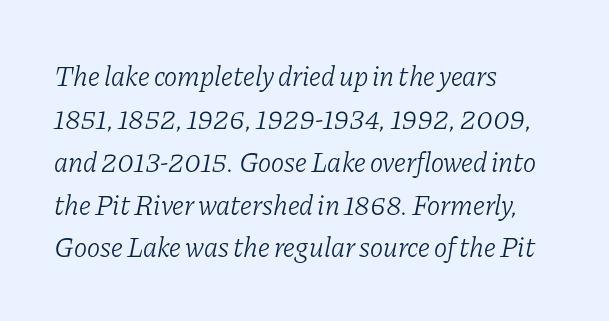
Q: Is the text bold? A: No.
Q: Is the text italic (slanted)? A: Yes, it leans right by about 11 degrees.
Q: Is the typeface a serif or a sans-serif typeface? A: Serif.
Q: Is the text underlined? A: No.
Q: How is the paragraph aligned? A: Left-aligned.
Q: Is the spacing between letters normal or unusually wide? A: Normal.
Q: Is the spacing between lines tight, normal or loose? A: Normal.
Q: Width (condensed, normal, or wide)? A: Normal.
Q: Stroke contrast? A: Low.
Q: x-height? A: Medium.
Q: Monospaced? A: No.
